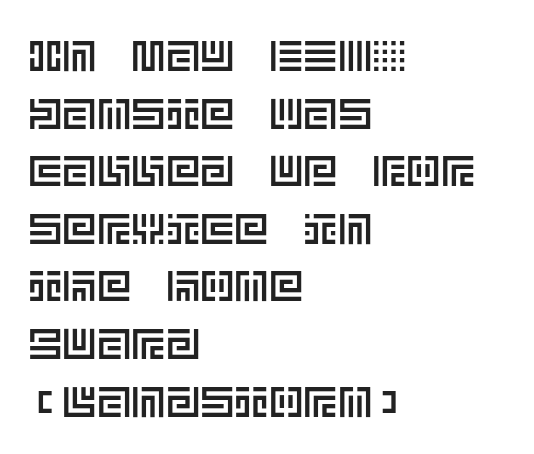
Q: Is the text italic (slanted)? A: No, it is upright.
Q: Is the text underlined? A: No.
Q: How is the paragraph aligned? A: Left-aligned.
Q: Is the spacing between letters normal or unusually wide? A: Normal.
Q: Is the spacing between lines tight, normal or loose? A: Normal.
Q: Width (condensed, normal, or wide)? A: Normal.
Q: x-height? A: Large.
